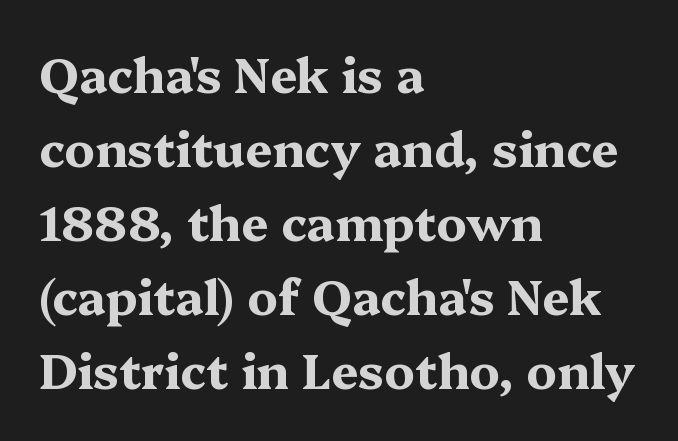
Compared with typical paragraphs, the rows here are spaced about the same. Stroke terminals: seriffed. Tracking value appears to be zero — textbook default spacing. Here the designer chose a conventional face with non-uniform glyph widths. Words float on clear page, feet unadorned.
